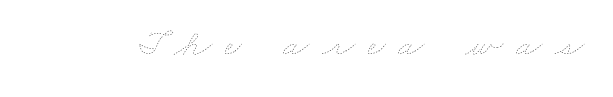
Q: Is the text bold? A: No.
Q: Is the text underlined? A: No.
Q: Is the spacing between letters normal or unusually wide? A: Unusually wide.
Q: Width (condensed, normal, or wide)? A: Wide.
Q: Stroke contrast? A: Low.
Q: x-height? A: Small.
Q: Monospaced? A: No.
